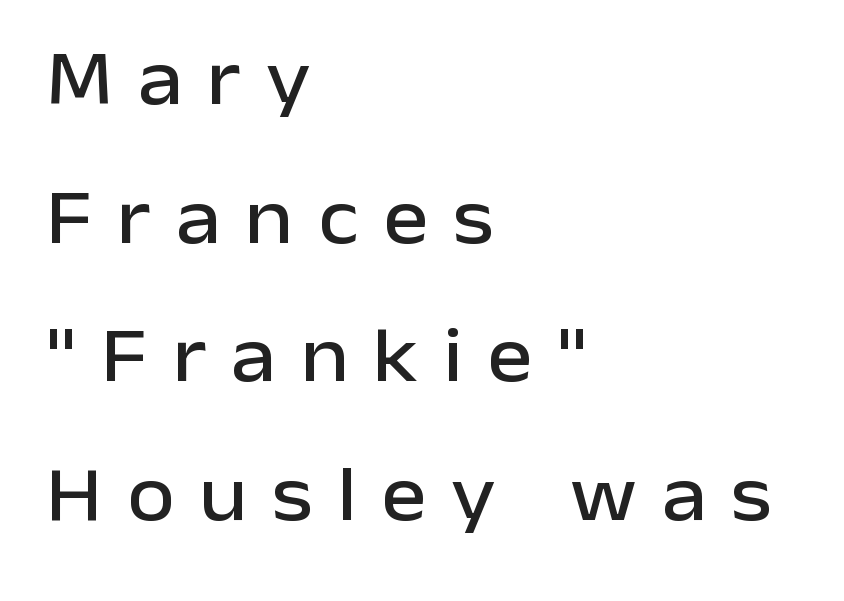
Character widths vary here, with narrow letters taking less room than wide ones. The letters stand straight up with perfectly vertical stems. In terms of letterspacing, this is a distinctly airy, spread setting. Compared with a centered layout, this one pins lines to the left instead. Just letters on the line, the space beneath them empty.
